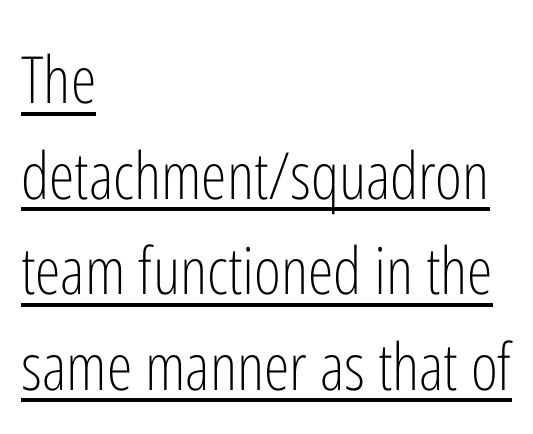
The image shows 65 px light, condensed sans-serif type, upright; set left-aligned, normal line spacing (1.47x), normal letter spacing, underlined; low stroke contrast and a medium x-height.
